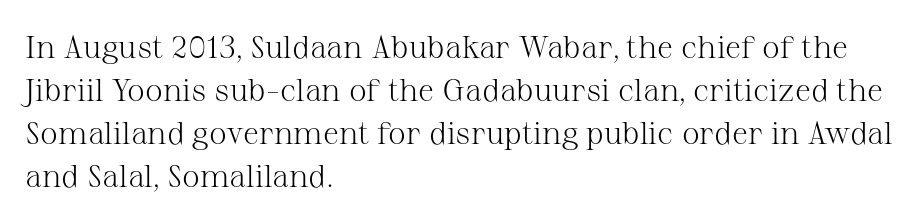
The image shows 32 px light serif type, upright; set left-aligned, normal line spacing (1.34x), normal letter spacing, not underlined; medium stroke contrast and a medium x-height.
